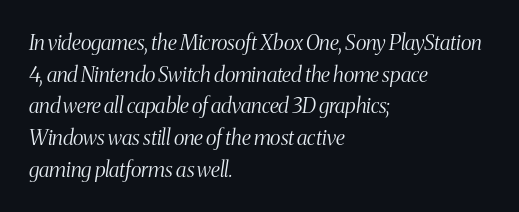
{"italic": "yes", "lean": "right", "slant_degrees": 8, "bold": "no", "underline": "no", "align": "left", "line_spacing": "normal", "line_spacing_ratio": 1.51, "letter_spacing": "normal", "letter_spacing_em": 0.0, "glyph_px": 21}
